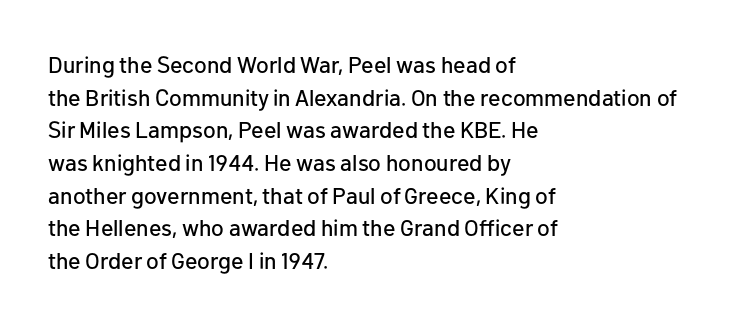
All the whitespace from short lines collects on the right. Standard letterfit; no display-style spreading of the glyphs. The area under the type is left untouched. Characters remain perfectly vertical along every line. If you measured baseline to baseline, you'd find a middling distance.
